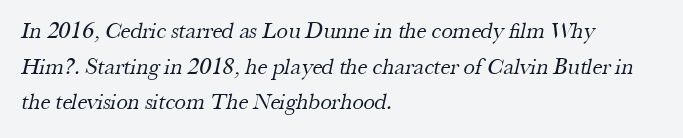
The image shows 23 px text type; set left-aligned, normal line spacing (1.55x), normal letter spacing, not underlined.
